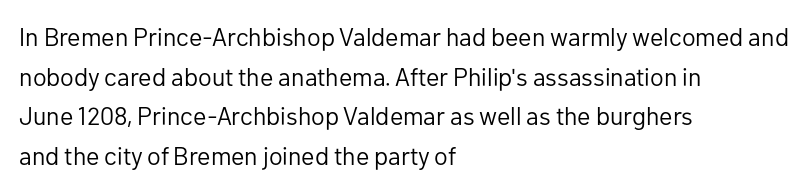
Q: Is the text bold? A: No.
Q: Is the text italic (slanted)? A: No, it is upright.
Q: Is the text underlined? A: No.
Q: How is the paragraph aligned? A: Left-aligned.
Q: Is the spacing between letters normal or unusually wide? A: Normal.
Q: Is the spacing between lines tight, normal or loose? A: Normal.
